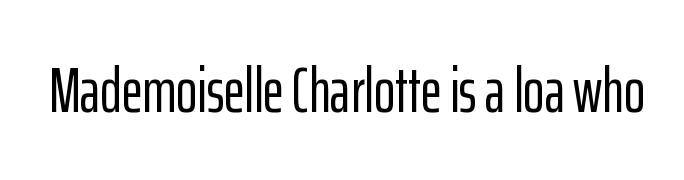
Q: Is the text italic (slanted)? A: No, it is upright.
Q: Is the typeface a serif or a sans-serif typeface? A: Sans-serif.
Q: Is the text underlined? A: No.
Q: Is the spacing between letters normal or unusually wide? A: Normal.
Q: Width (condensed, normal, or wide)? A: Condensed.
Q: Stroke contrast? A: Low.
Q: x-height? A: Medium.
Q: Monospaced? A: No.
